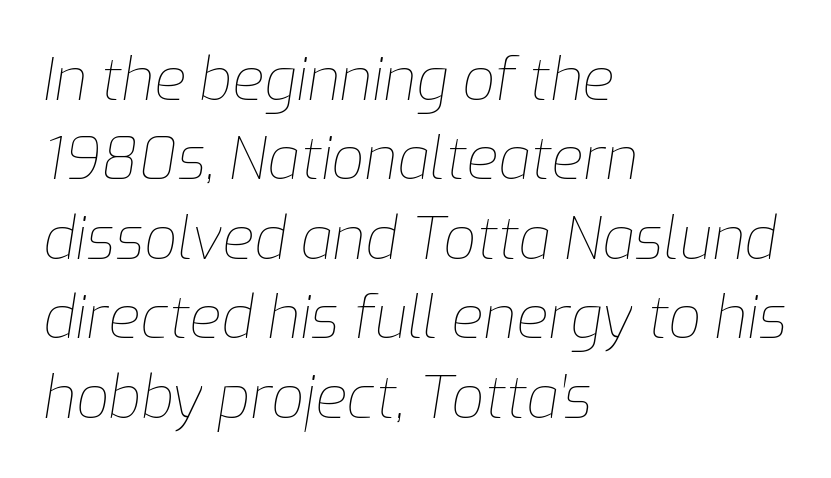
Q: Is the text bold? A: No.
Q: Is the text italic (slanted)? A: Yes, it leans right by about 9 degrees.
Q: Is the text underlined? A: No.
Q: How is the paragraph aligned? A: Left-aligned.
Q: Is the spacing between letters normal or unusually wide? A: Normal.
Q: Is the spacing between lines tight, normal or loose? A: Normal.
Q: Width (condensed, normal, or wide)? A: Normal.
Q: Stroke contrast? A: Low.
Q: x-height? A: Medium.
Q: Monospaced? A: No.
